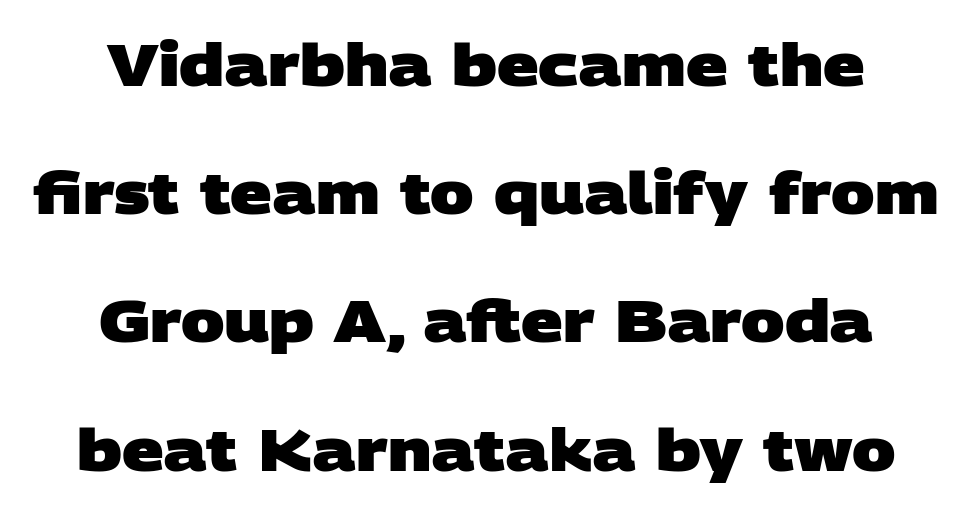
Q: Is the text bold? A: Yes.
Q: Is the typeface a serif or a sans-serif typeface? A: Sans-serif.
Q: Is the text underlined? A: No.
Q: How is the paragraph aligned? A: Centered.
Q: Is the spacing between letters normal or unusually wide? A: Normal.
Q: Is the spacing between lines tight, normal or loose? A: Loose.
Q: Width (condensed, normal, or wide)? A: Wide.
Q: Stroke contrast? A: Low.
Q: x-height? A: Large.
Q: Monospaced? A: No.
